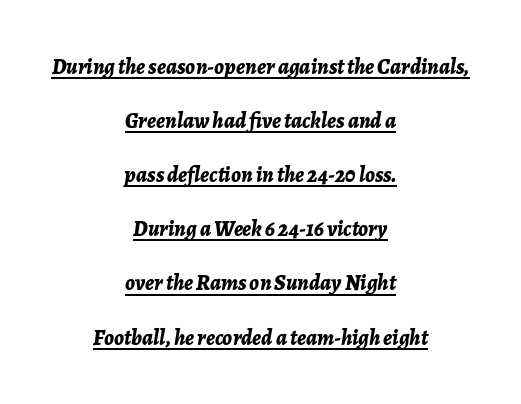
The image shows 22 px bold type, italic (leaning right); set centered, loose line spacing (2.46x), normal letter spacing, underlined.
